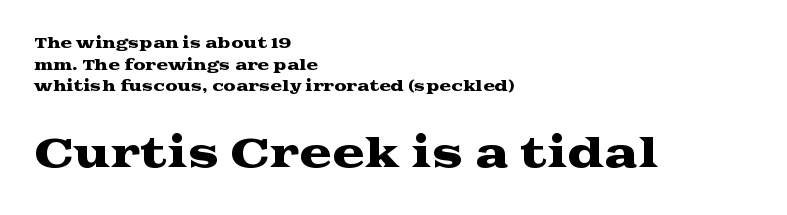
The image shows 39 px wide serif type, upright; set left-aligned, normal line spacing (1.55x), normal letter spacing, not underlined; the second (bottom) block is 2.79x larger; medium stroke contrast and a medium x-height.
